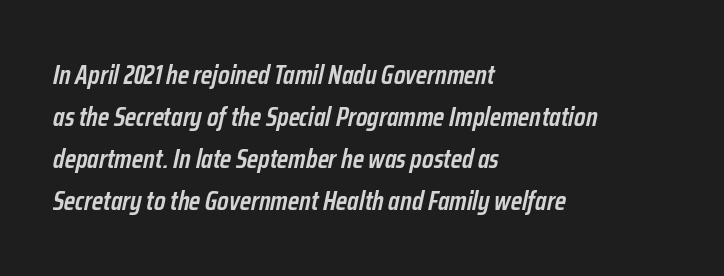
The image shows 27 px text type, italic (leaning right); set left-aligned, normal line spacing (1.56x), normal letter spacing, not underlined.
